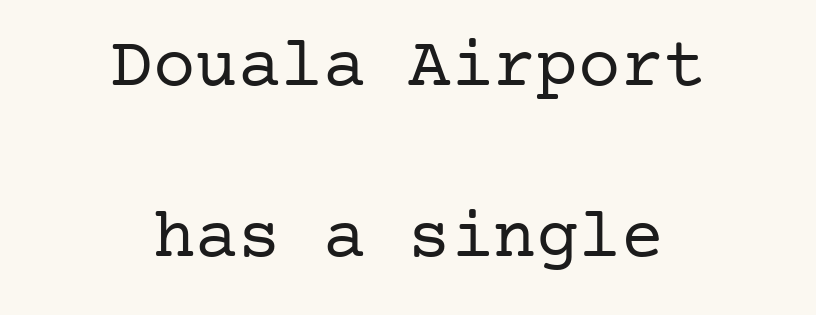
{"serif": "yes", "italic": "no", "bold": "no", "weight": "regular", "width": "normal", "stroke_contrast": "low", "x_height": "medium", "underline": "no", "align": "center", "line_spacing": "loose", "line_spacing_ratio": 2.41, "letter_spacing": "normal", "letter_spacing_em": 0.0, "glyph_px": 71}
